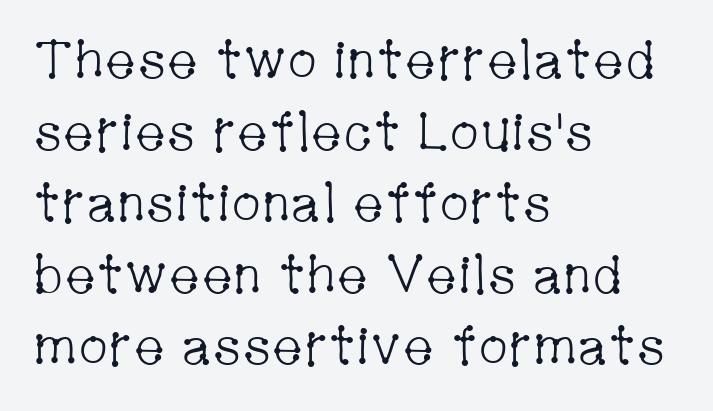
Underline: absent. Are there feet on the stems? There are — it's a serif. Heft: none added — not bold. The line-height multiplier appears to be the usual default. If you drew a line through each stem, it would be perfectly vertical. Compared with typical body copy, the letter spacing here is the same.
